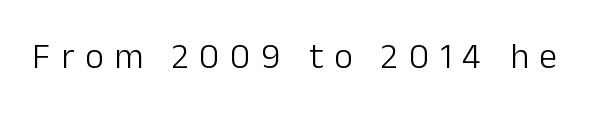
{"serif": "no", "italic": "no", "bold": "no", "weight": "light", "width": "normal", "stroke_contrast": "low", "x_height": "medium", "monospaced": "no", "underline": "no", "letter_spacing": "wide", "letter_spacing_em": 0.3, "glyph_px": 36}
